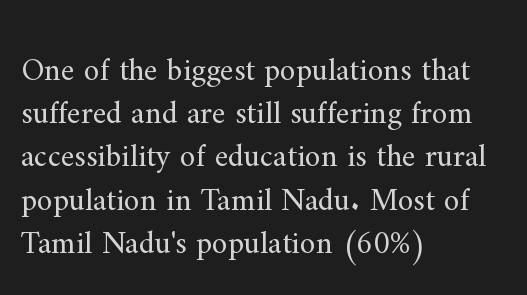
Do the characters align in a grid? No, the font is proportional. Type style note: has serifs. Observe the ordinary spacing: letters are neighbours, not strangers. Does the copy run flush right? No — it runs flush left. No word sits above an underline. The lines sit at an ordinary, default distance from one another.
